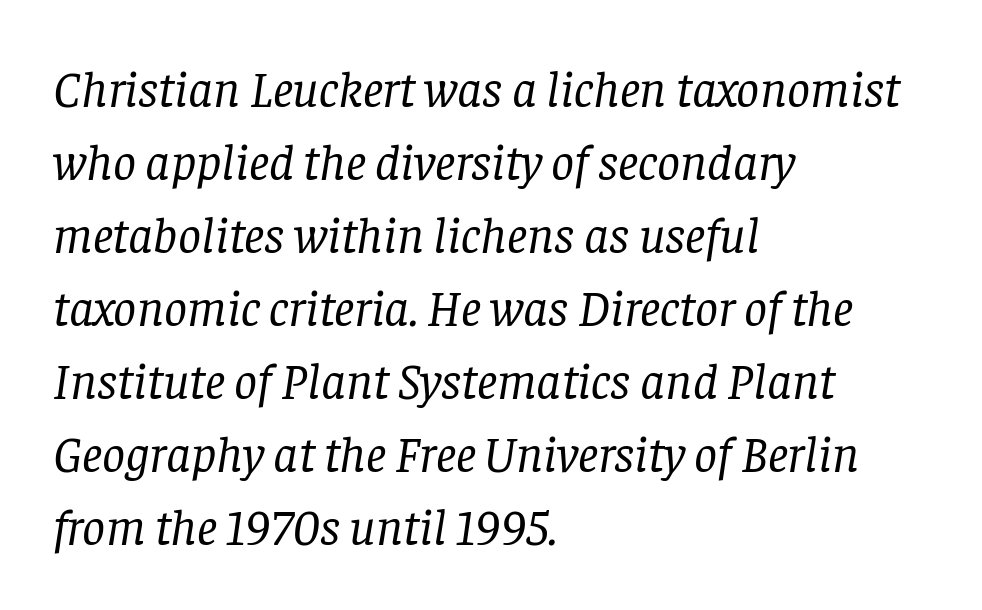
In terms of posture, this sample is oblique. Leftover space on each line is placed entirely after the last word. Students, observe: this is what conventionally led text looks like. Are there feet on the stems? There are — it's a serif.
